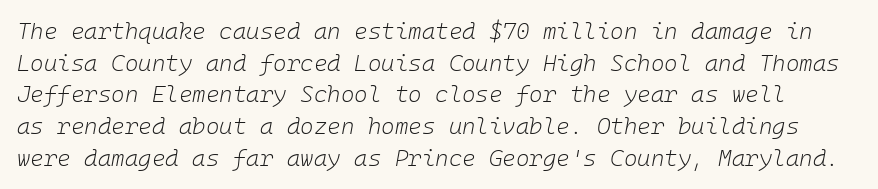
The image shows 23 px text type, italic (leaning right); set normal line spacing (1.38x), normal letter spacing, not underlined.
